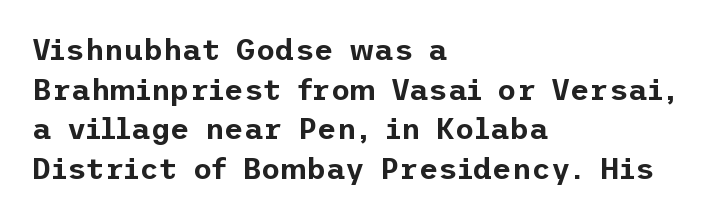
Q: Is the text italic (slanted)? A: No, it is upright.
Q: Is the typeface a serif or a sans-serif typeface? A: Sans-serif.
Q: Is the text underlined? A: No.
Q: How is the paragraph aligned? A: Left-aligned.
Q: Is the spacing between letters normal or unusually wide? A: Normal.
Q: Is the spacing between lines tight, normal or loose? A: Normal.
Q: Width (condensed, normal, or wide)? A: Normal.
Q: Stroke contrast? A: Low.
Q: x-height? A: Medium.
